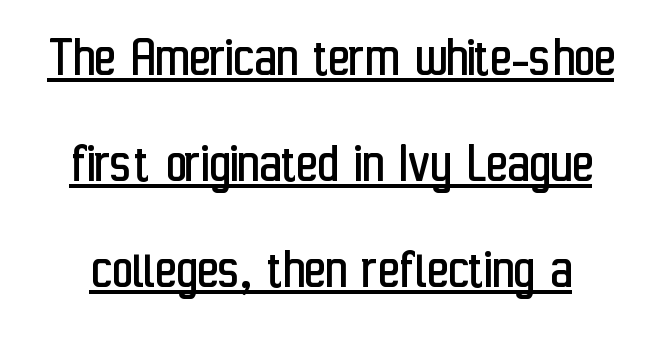
The image shows 58 px regular-weight, condensed sans-serif type, upright; set line spacing 1.83x, normal letter spacing, underlined; low stroke contrast and a medium x-height.
